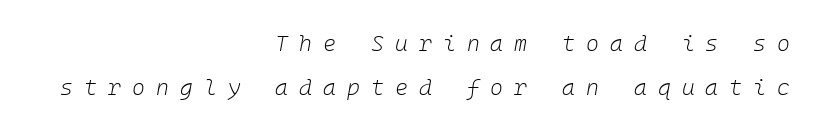
{"italic": "yes", "lean": "right", "slant_degrees": 10, "bold": "no", "underline": "no", "align": "right", "line_spacing": "loose", "line_spacing_ratio": 1.98, "letter_spacing": "wide", "letter_spacing_em": 0.5, "glyph_px": 22}
